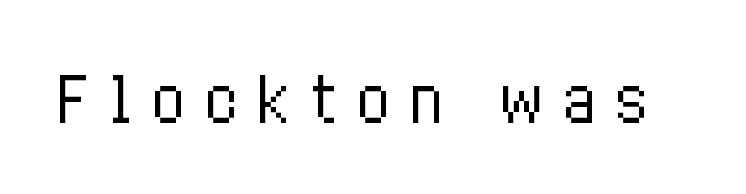
Q: Is the text bold? A: No.
Q: Is the text italic (slanted)? A: No, it is upright.
Q: Is the text underlined? A: No.
Q: Is the spacing between letters normal or unusually wide? A: Unusually wide.
Q: Width (condensed, normal, or wide)? A: Condensed.
Q: Stroke contrast? A: Low.
Q: x-height? A: Medium.
Q: Monospaced? A: No.
